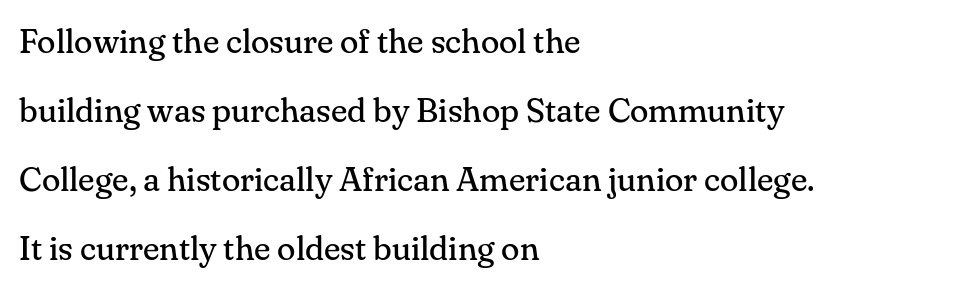
The image shows 34 px regular-weight serif type, upright; set left-aligned, loose line spacing (2.03x), normal letter spacing, not underlined; medium stroke contrast and a small x-height.
